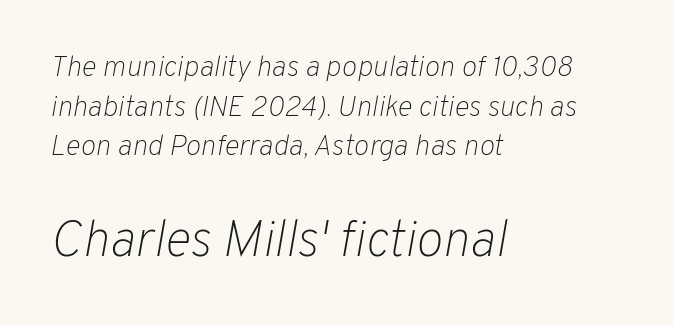
The image shows 51 px light type, italic (leaning right); set left-aligned, normal line spacing (1.37x), normal letter spacing, not underlined; the second (bottom) block is 1.76x larger; low stroke contrast and a medium x-height.
